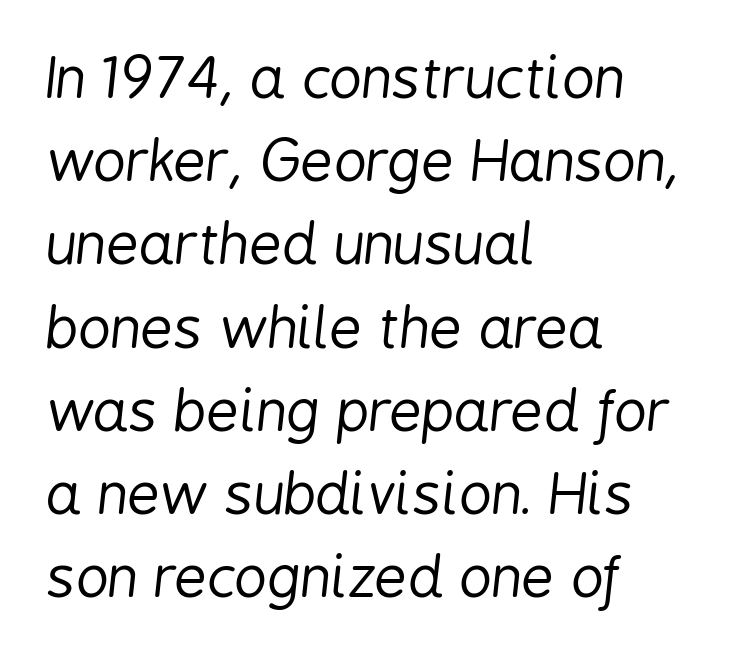
The block of text has a typical density, with ordinary space between rows. Proportional: the letters do not fall into vertical columns. In CSS terms this would be text-align: left. Summary of weight: not heavy and not bold. Between one letter and the next there's only the usual sliver of space.
